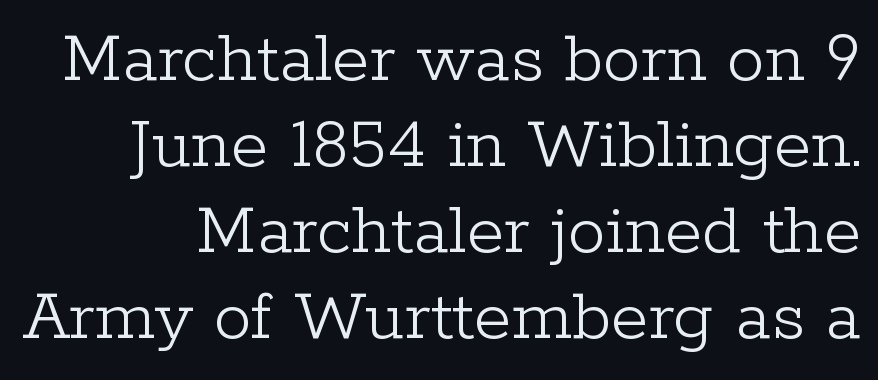
Caption: face not bold, strokes unweighted. A typesetter would call this zero additional tracking. The face used here is proportionally spaced, like ordinary book or web type. The text was rendered using a seriffed face with decorative stroke endings.
